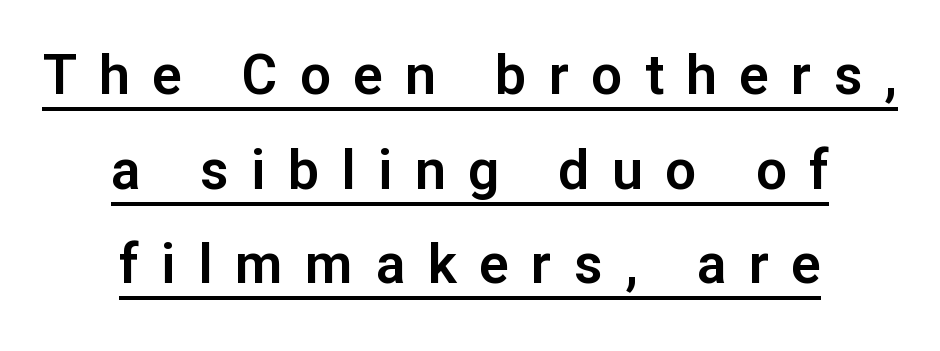
Q: Is the text italic (slanted)? A: No, it is upright.
Q: Is the typeface a serif or a sans-serif typeface? A: Sans-serif.
Q: Is the text underlined? A: Yes.
Q: How is the paragraph aligned? A: Centered.
Q: Is the spacing between letters normal or unusually wide? A: Unusually wide.
Q: Width (condensed, normal, or wide)? A: Normal.
Q: Stroke contrast? A: Low.
Q: x-height? A: Medium.
Q: Monospaced? A: No.
